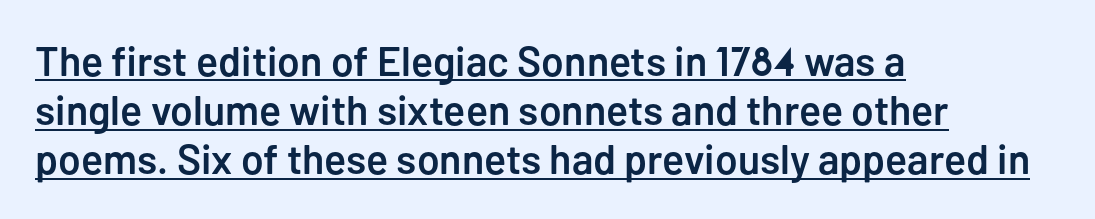
{"serif": "no", "italic": "no", "bold": "semi", "weight": "semibold", "width": "normal", "stroke_contrast": "low", "x_height": "medium", "monospaced": "no", "underline": "yes", "align": "left", "line_spacing_ratio": 1.2, "letter_spacing": "normal", "letter_spacing_em": 0.0, "glyph_px": 41}
